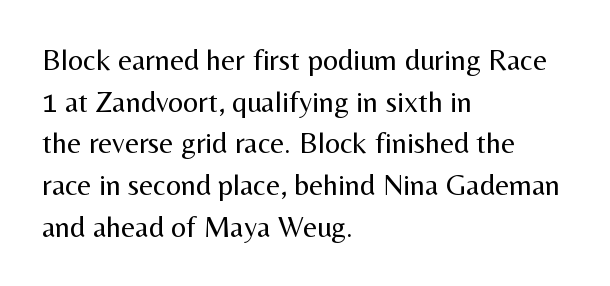
Q: Is the text bold? A: No.
Q: Is the text italic (slanted)? A: No, it is upright.
Q: Is the typeface a serif or a sans-serif typeface? A: Sans-serif.
Q: Is the text underlined? A: No.
Q: How is the paragraph aligned? A: Left-aligned.
Q: Is the spacing between letters normal or unusually wide? A: Normal.
Q: Is the spacing between lines tight, normal or loose? A: Normal.
Q: Width (condensed, normal, or wide)? A: Normal.
Q: Stroke contrast? A: Medium.
Q: x-height? A: Medium.
Q: Monospaced? A: No.
